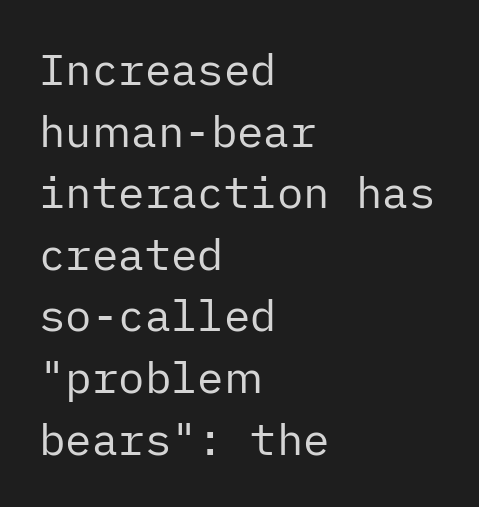
The image shows 44 px regular-weight sans-serif type, upright; set left-aligned, normal line spacing (1.4x), normal letter spacing, not underlined; low stroke contrast and a medium x-height.
